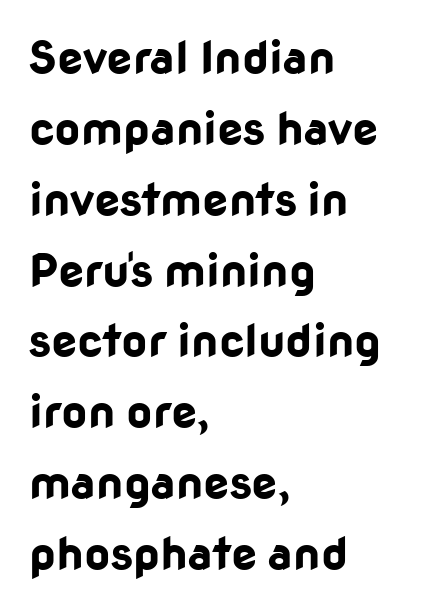
{"serif": "no", "italic": "no", "bold": "yes", "weight": "bold", "width": "normal", "stroke_contrast": "low", "x_height": "medium", "monospaced": "no", "underline": "no", "align": "left", "line_spacing": "normal", "line_spacing_ratio": 1.54, "letter_spacing": "normal", "letter_spacing_em": 0.0, "glyph_px": 46}
